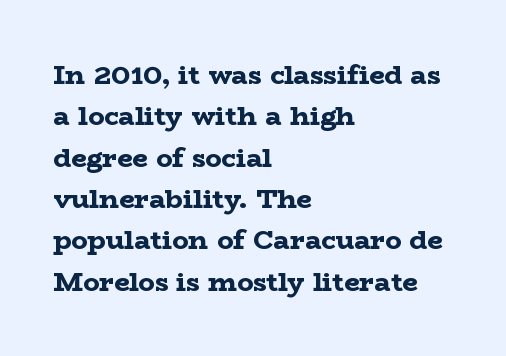
{"italic": "no", "bold": "yes", "underline": "no", "align": "left", "line_spacing": "normal", "line_spacing_ratio": 1.53, "letter_spacing": "normal", "letter_spacing_em": 0.0, "glyph_px": 27}
